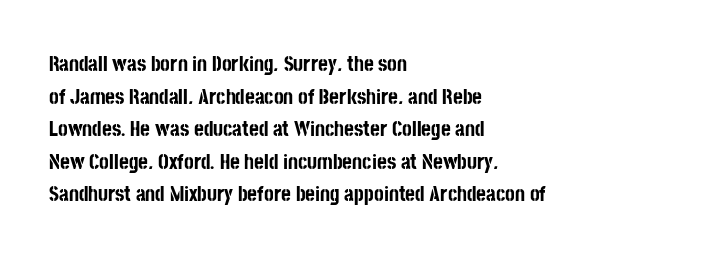
The image shows 21 px bold type, upright; set left-aligned, normal line spacing (1.55x), normal letter spacing, not underlined.
